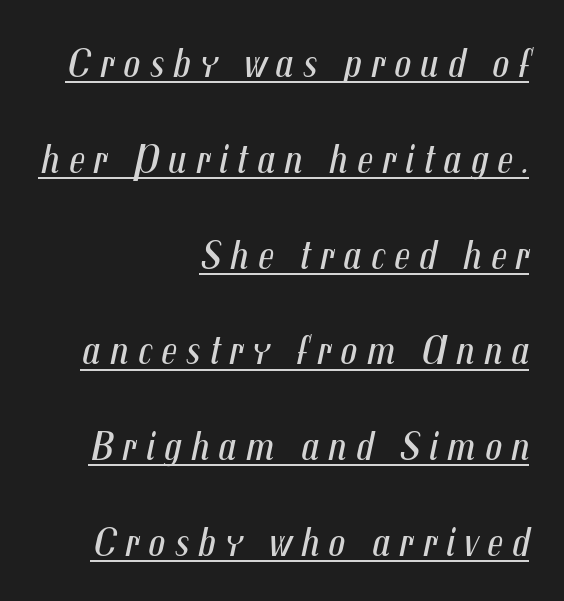
The image shows 42 px regular-weight, condensed type, italic (leaning right); set right-aligned, loose line spacing (2.28x), unusually wide letter spacing (+0.21 em), underlined; medium stroke contrast and a medium x-height.
